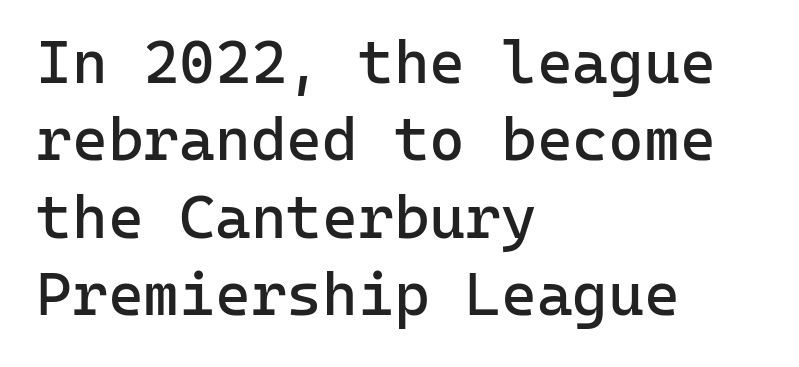
No word sits above an underline. Horizontally, the lines are justified to the leading edge only. This sample keeps an unexceptional amount of space between lines. Here the designer chose a console-style face with uniform glyph widths.
